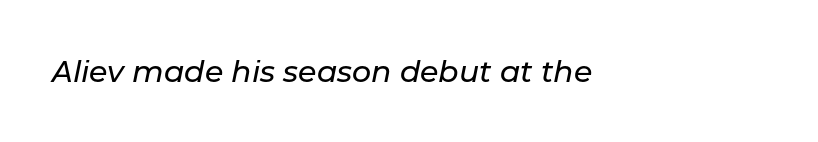
The image shows 30 px text type, italic (leaning right); set normal letter spacing, not underlined; low stroke contrast and a medium x-height.
